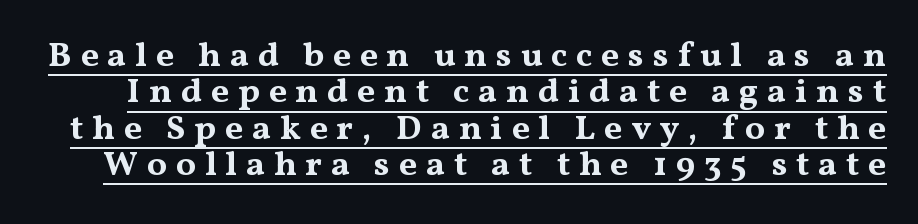
Honestly, the letter spacing is so wide it's the main thing you notice. Is there any slant? The stems are plumb. This sample has the flowing, uneven cadence of proportional lettering. These words are printed bold, with thick strokes throughout. Caption: lettering with a line underneath.
